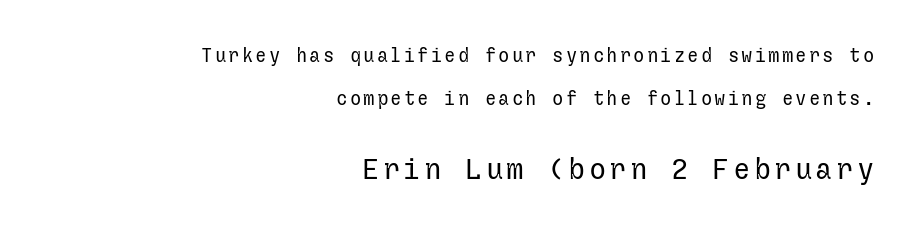
{"serif": "no", "italic": "no", "bold": "no", "weight": "regular", "width": "normal", "stroke_contrast": "low", "x_height": "medium", "underline": "no", "align": "right", "line_spacing": "loose", "line_spacing_ratio": 2.25, "larger_block": "second", "size_ratio": 1.53, "glyph_px": 29}
